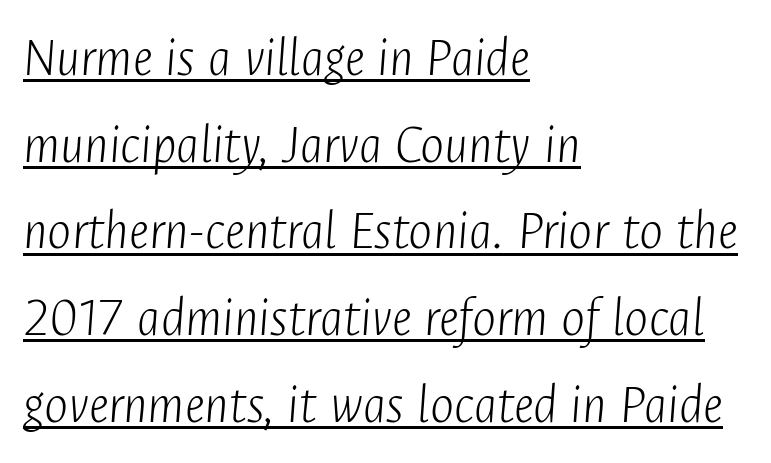
The image shows 57 px light, condensed type, italic (leaning right); set left-aligned, normal line spacing (1.52x), normal letter spacing, underlined; low stroke contrast and a medium x-height.
